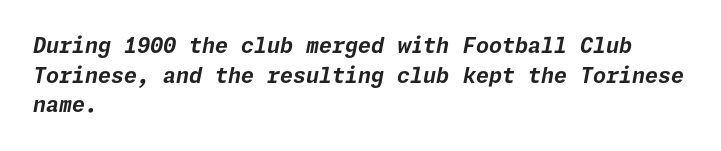
Students, note that the glyphs here touch the page at normal intervals. The foot of each line stays bare and open. The font is running at its bold setting. The vertical gap from one line to the next is medium. Reading down the block, your eye returns to a fixed left position each line. Compared with ordinary roman type, these characters are visibly tilted.
